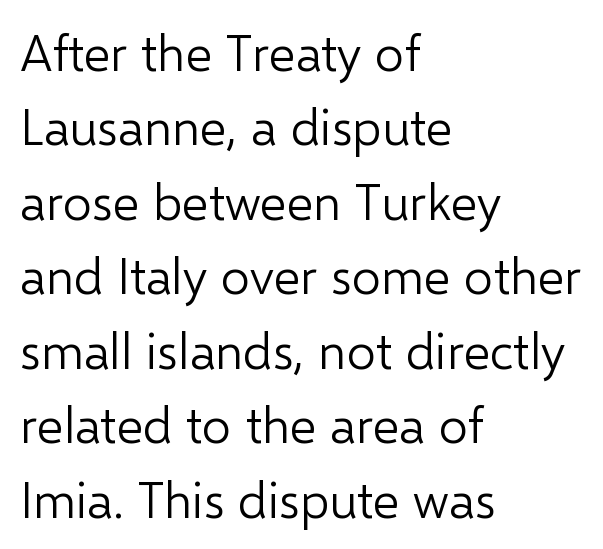
Q: Is the text bold? A: No.
Q: Is the text italic (slanted)? A: No, it is upright.
Q: Is the typeface a serif or a sans-serif typeface? A: Sans-serif.
Q: Is the text underlined? A: No.
Q: How is the paragraph aligned? A: Left-aligned.
Q: Is the spacing between letters normal or unusually wide? A: Normal.
Q: Is the spacing between lines tight, normal or loose? A: Normal.
Q: Width (condensed, normal, or wide)? A: Normal.
Q: Stroke contrast? A: Low.
Q: x-height? A: Medium.
Q: Monospaced? A: No.
